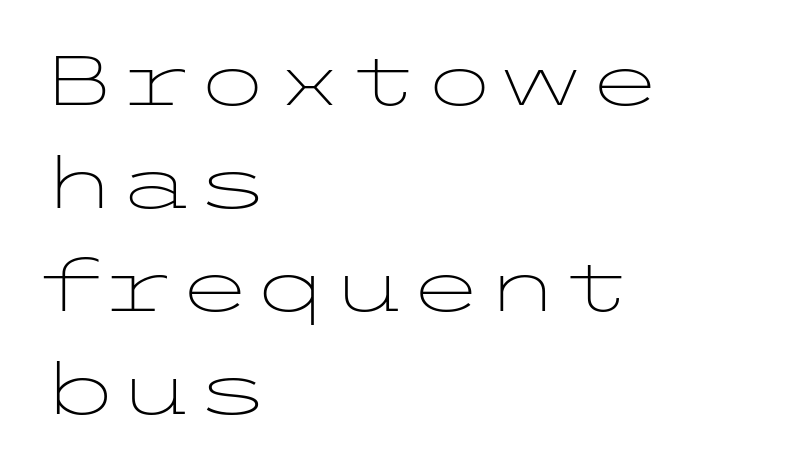
Letters rest on an invisible, unmarked baseline. Short note: letters normally spaced. Alignment: flush left. The typesetting does not lean heavy: it is not bold.
